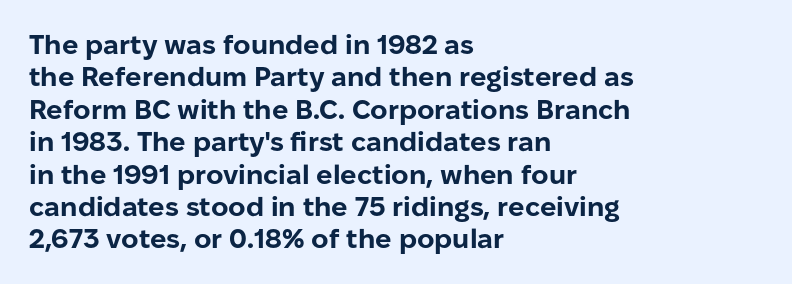
The image shows 27 px bold type, upright; set left-aligned, line spacing 1.2x, normal letter spacing, not underlined.
